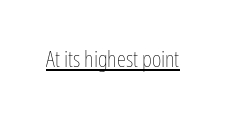
{"italic": "no", "bold": "no", "underline": "yes", "letter_spacing": "normal", "letter_spacing_em": 0.0, "glyph_px": 23}
